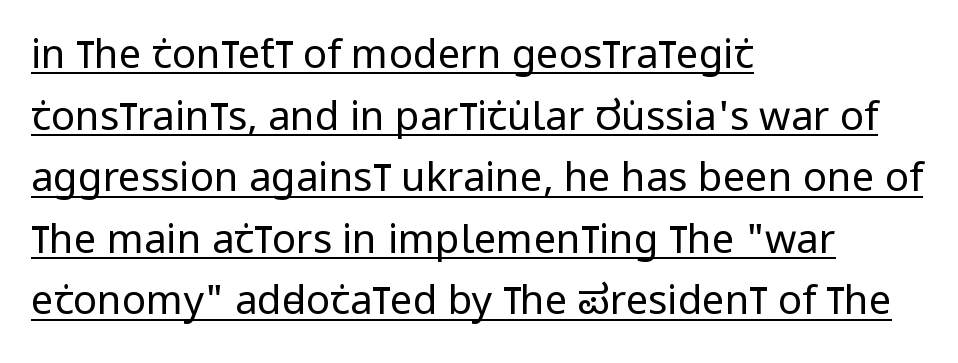
The image shows 40 px regular-weight, condensed sans-serif type, upright; set left-aligned, normal line spacing (1.54x), normal letter spacing, underlined; low stroke contrast and a large x-height.
